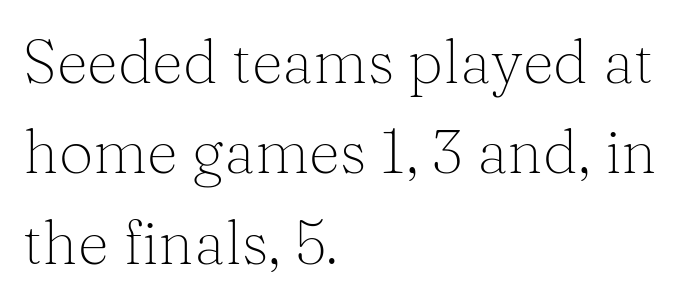
You could not count columns in this text — the font is proportionally spaced. This sample is left-justified, so line endings fall wherever the words run out. In terms of letterspacing, this is plain default setting. What kind of face is this? One with serifs. The block of text has a typical density, with ordinary space between rows. Plain, unruled lines of type.
